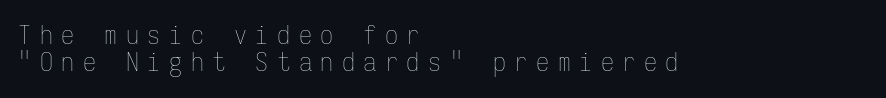
{"italic": "no", "bold": "no", "underline": "no", "align": "left", "line_spacing": "tight", "line_spacing_ratio": 1.05, "letter_spacing": "wide", "letter_spacing_em": 0.33, "glyph_px": 26}
